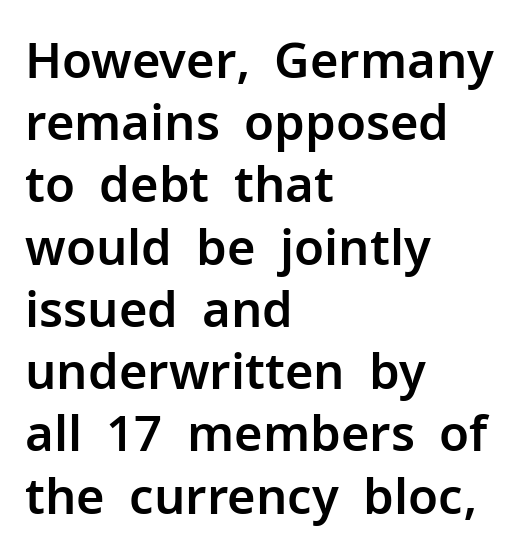
A typesetter would call this proportional, since set widths differ per character. Is the block centered? No — it sits flush against the left margin. In terms of letterform style, serifs are entirely absent. Interline gaps are of average width in this sample. Honestly, there is no underline to notice here at all. This is roman type, the default non-slanted kind.
